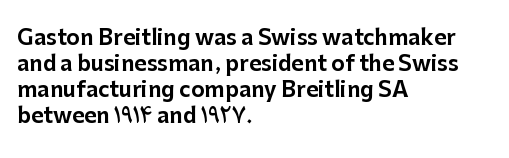
{"italic": "no", "underline": "no", "align": "left", "line_spacing_ratio": 1.24, "letter_spacing": "normal", "letter_spacing_em": 0.0, "glyph_px": 21}
